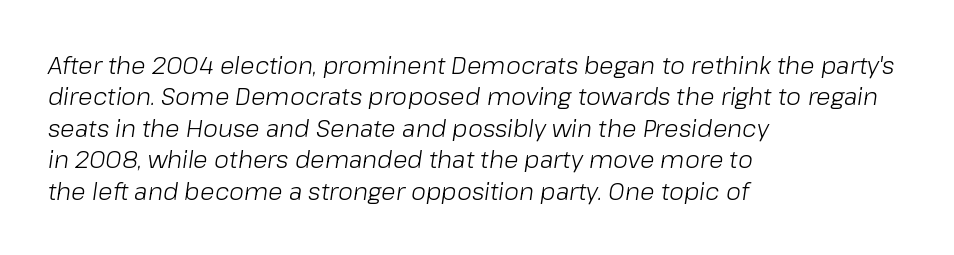
The image shows 24 px text type, italic (leaning right); set left-aligned, normal line spacing (1.31x), normal letter spacing, not underlined.
